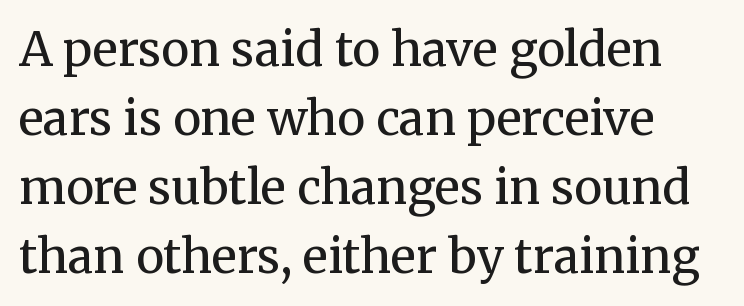
The image shows 47 px regular-weight serif type, upright; set normal line spacing (1.47x), normal letter spacing, not underlined; medium stroke contrast and a medium x-height.
